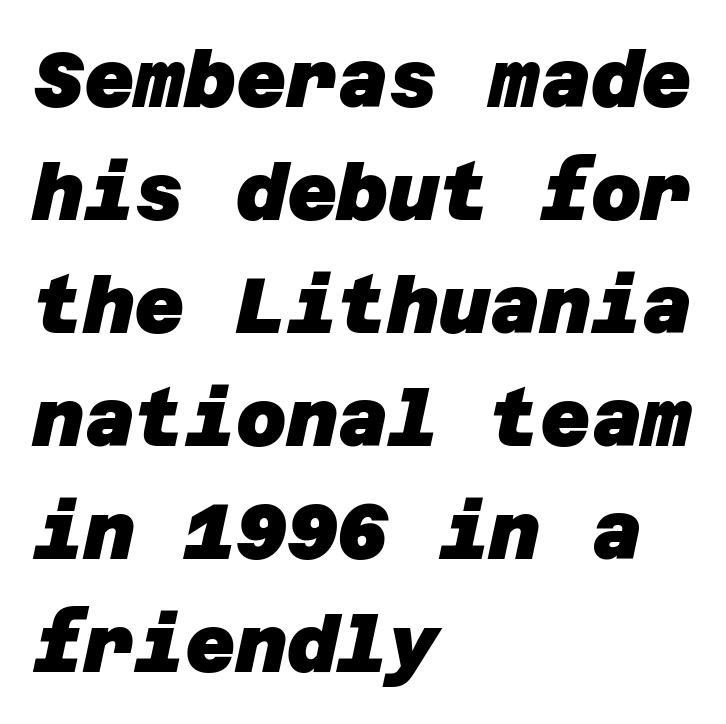
Q: Is the text bold? A: Yes.
Q: Is the typeface a serif or a sans-serif typeface? A: Sans-serif.
Q: Is the text underlined? A: No.
Q: How is the paragraph aligned? A: Left-aligned.
Q: Is the spacing between letters normal or unusually wide? A: Normal.
Q: Is the spacing between lines tight, normal or loose? A: Normal.
Q: Width (condensed, normal, or wide)? A: Normal.
Q: Stroke contrast? A: Low.
Q: x-height? A: Large.
